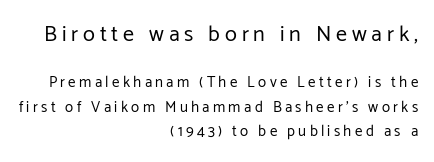
This reads as an unemphasized weight, regular at the heaviest. Descenders hang freely into open space. Baseline-to-baseline distance is the conventional proportion of letter height. The rendering shrinks the type as you move from the upper chunk to the lower.
